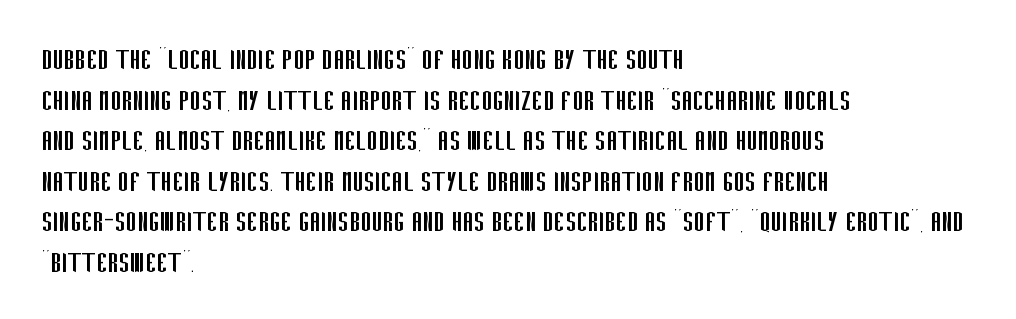
Q: Is the text bold? A: No.
Q: Is the text italic (slanted)? A: No, it is upright.
Q: Is the typeface a serif or a sans-serif typeface? A: Sans-serif.
Q: Is the text underlined? A: No.
Q: How is the paragraph aligned? A: Left-aligned.
Q: Is the spacing between letters normal or unusually wide? A: Normal.
Q: Width (condensed, normal, or wide)? A: Condensed.
Q: Stroke contrast? A: Low.
Q: x-height? A: Large.
Q: Monospaced? A: No.
